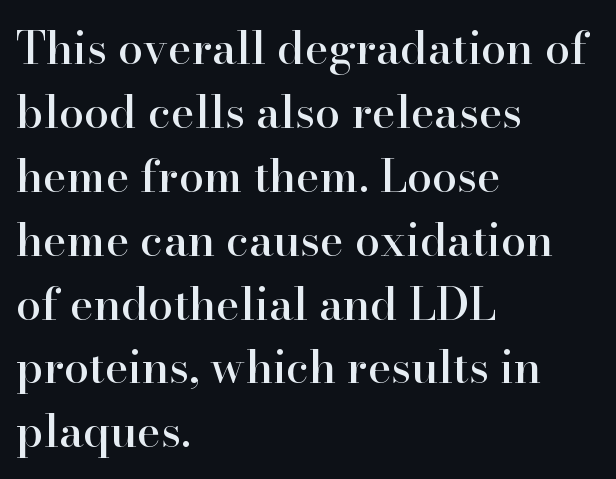
Successive baselines arrive at the customary interval. A clean baseline with only descenders dipping below it. In terms of letterform style, serifs are clearly present. How are the letters spaced? Ordinarily, with no added tracking.
